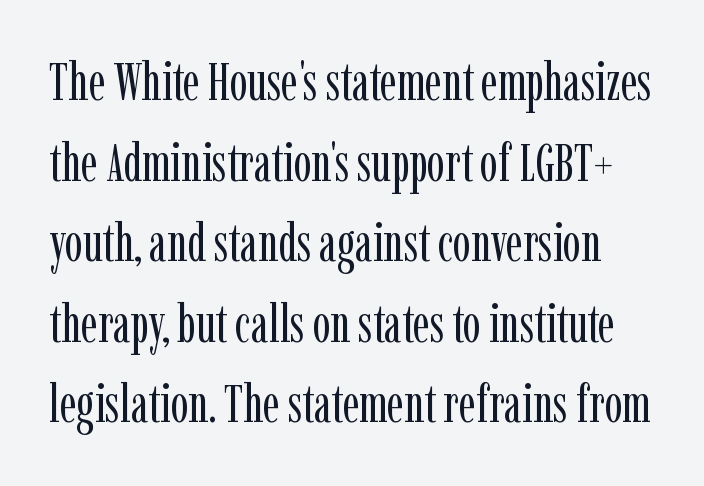
The image shows 53 px regular-weight, condensed serif type, upright; set normal line spacing (1.52x), normal letter spacing, not underlined; low stroke contrast and a medium x-height.
